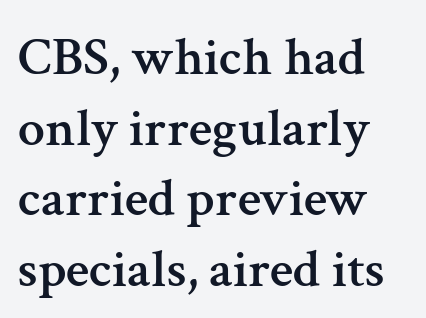
Underlining? Definitely not there. Looks like regular typesetting: each glyph gets only the width it needs. The typography opts for an upright posture over an oblique one. Observe the ordinary spacing: letters are neighbours, not strangers. This rendering uses left alignment, leaving the right contour irregular. If you measured baseline to baseline, you'd find a middling distance.
